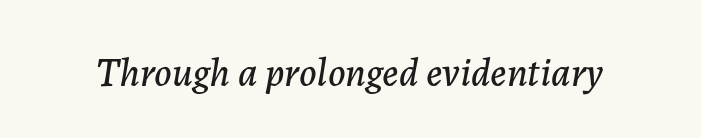
Italic? Definitely — the glyphs are oblique. The baseline area is clear. You could not count columns in this text — the font is proportionally spaced. The letterforms sit shoulder to shoulder at normal distance.
